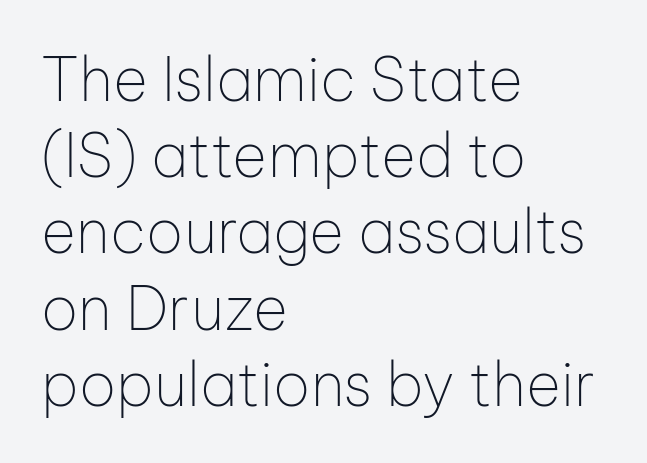
Note the varied advance widths — an 'i' is clearly narrower than an 'm'. Words float on clear page, feet unadorned. Visually the block forms a straight wall on the left and a jagged coastline on the right. Font category for this specimen: sans-serif. Bold? No — there's no thickening of the strokes. Is the letter spacing exaggerated? No — it looks like the ordinary default.
